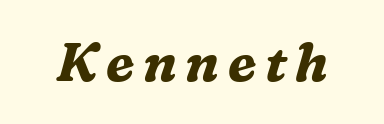
Q: Is the text bold? A: Yes.
Q: Is the text italic (slanted)? A: Yes, it leans right by about 16 degrees.
Q: Is the typeface a serif or a sans-serif typeface? A: Serif.
Q: Is the text underlined? A: No.
Q: Width (condensed, normal, or wide)? A: Normal.
Q: Stroke contrast? A: Medium.
Q: x-height? A: Medium.
Q: Monospaced? A: No.
